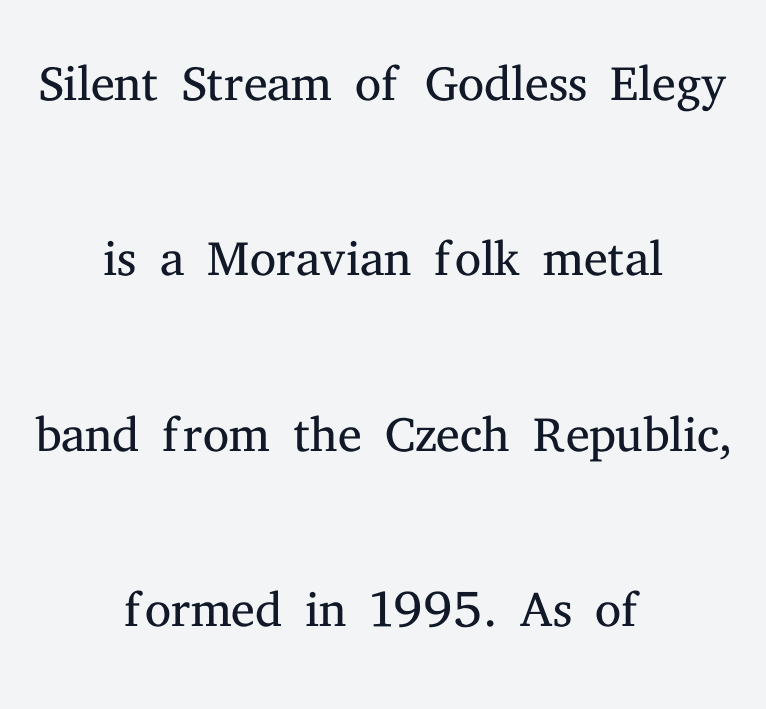
The image shows 74 px light serif type, upright; set centered, loose line spacing (2.37x), normal letter spacing, not underlined; medium stroke contrast and a medium x-height.
